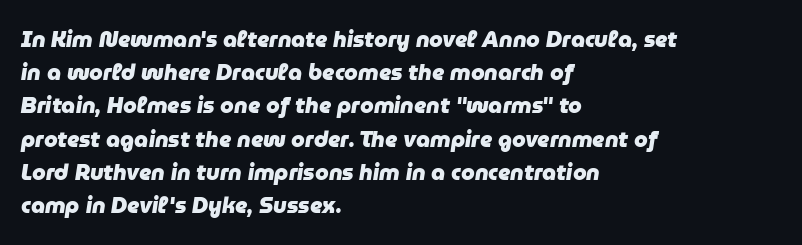
{"italic": "yes", "lean": "right", "slant_degrees": 9, "bold": "yes", "underline": "no", "align": "left", "line_spacing": "normal", "line_spacing_ratio": 1.51, "letter_spacing": "normal", "letter_spacing_em": 0.0, "glyph_px": 22}
